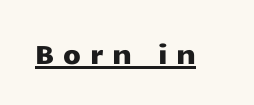
The image shows 26 px text type, upright; set unusually wide letter spacing (+0.33 em), underlined.
